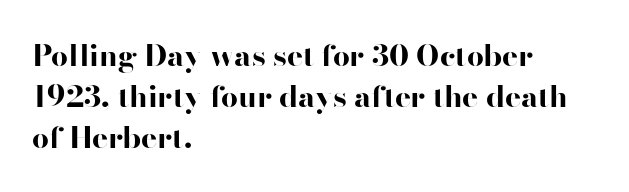
The image shows 30 px bold, wide sans-serif type, upright; set left-aligned, normal line spacing (1.36x), normal letter spacing, not underlined; high stroke contrast and a small x-height.
